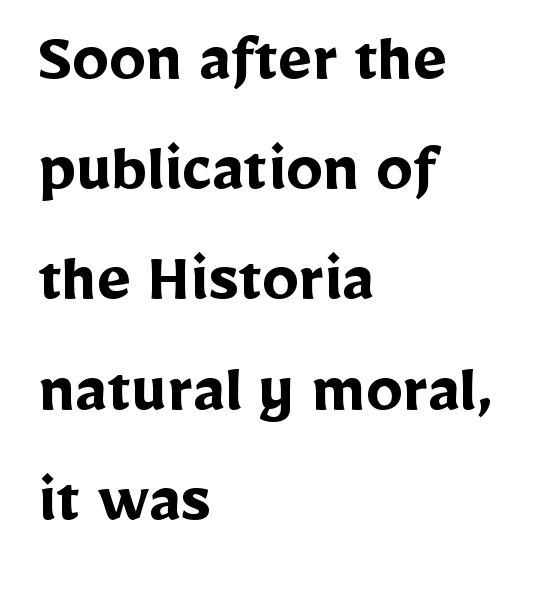
These lines were composed using upright roman letters. Bold? Absolutely — the strokes are thick and heavy. Does extra space separate the letters? No, they use regular spacing. A classic flush-left, rag-right setting is used for this passage.
